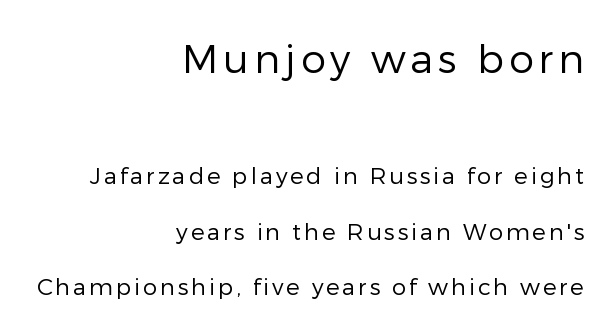
Q: Is the text bold? A: No.
Q: Is the text italic (slanted)? A: No, it is upright.
Q: Is the typeface a serif or a sans-serif typeface? A: Sans-serif.
Q: Is the text underlined? A: No.
Q: How is the paragraph aligned? A: Right-aligned.
Q: Is the spacing between lines tight, normal or loose? A: Loose.
Q: Which block of text is set in a larger size, the first (top) or the second (bottom)? A: The first (top) one.
Q: Width (condensed, normal, or wide)? A: Normal.
Q: Stroke contrast? A: Low.
Q: x-height? A: Medium.
Q: Monospaced? A: No.
